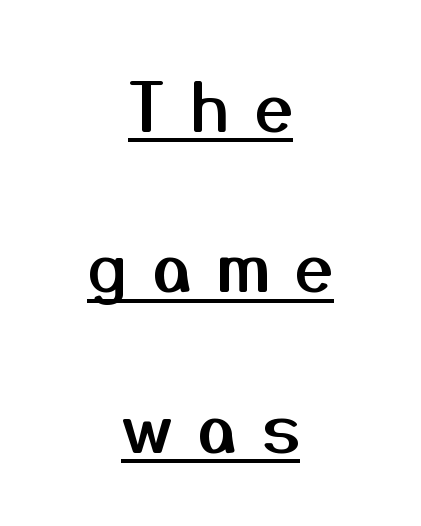
{"serif": "no", "italic": "no", "width": "normal", "stroke_contrast": "medium", "x_height": "medium", "monospaced": "no", "underline": "yes", "align": "center", "line_spacing": "loose", "line_spacing_ratio": 2.36, "letter_spacing": "wide", "letter_spacing_em": 0.37, "glyph_px": 68}
